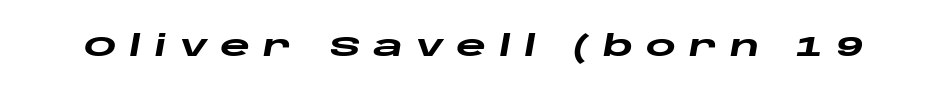
The area under the type is left untouched. Tracking here is generous; glyphs stand well apart from one another. Heavy-handed strokes throughout: this text is bold. The lettering tilts uniformly, giving the passage an italic look. Proportional: the letters do not fall into vertical columns.
